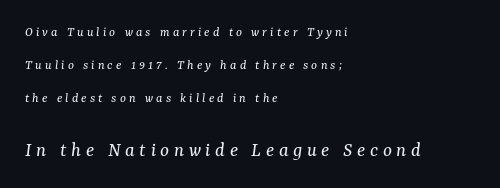
Tall strokes in this sample are angled rather than plumb. Stroke thickness stays within the range of a standard reading face or lighter. The words here are not underlined. These lines are set flush left with a ragged right edge.
